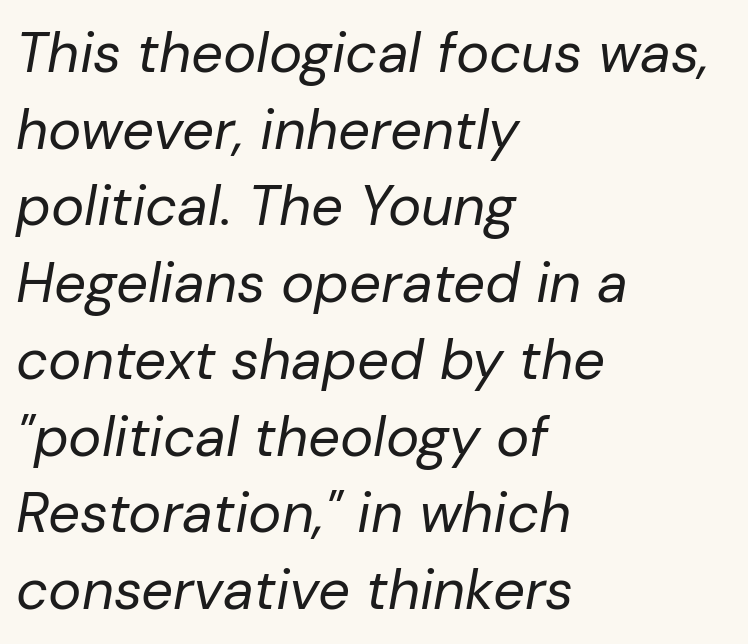
{"italic": "yes", "lean": "right", "slant_degrees": 10, "bold": "no", "weight": "regular", "width": "normal", "stroke_contrast": "low", "x_height": "medium", "monospaced": "no", "underline": "no", "align": "left", "line_spacing": "normal", "line_spacing_ratio": 1.37, "letter_spacing": "normal", "letter_spacing_em": 0.0, "glyph_px": 56}
